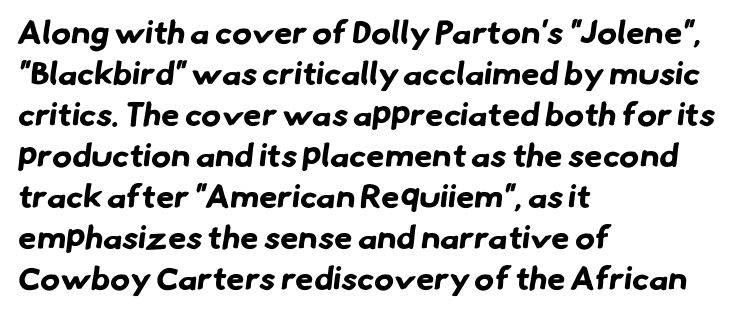
{"serif": "no", "bold": "yes", "weight": "bold", "width": "normal", "stroke_contrast": "low", "x_height": "small", "monospaced": "no", "underline": "no", "align": "left", "line_spacing_ratio": 1.24, "letter_spacing": "normal", "letter_spacing_em": 0.0, "glyph_px": 33}
